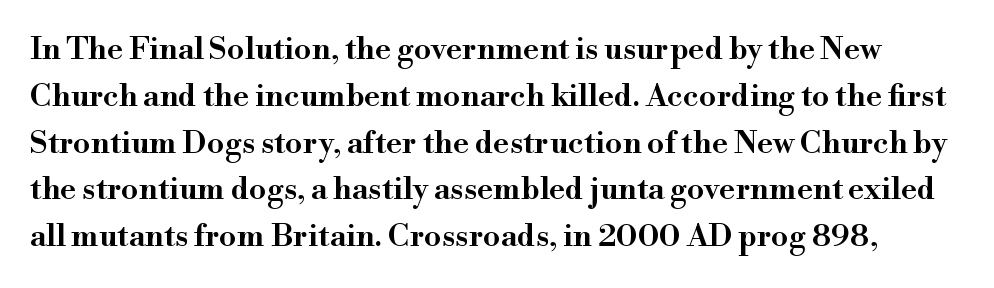
Q: Is the text bold? A: Semi-bold.
Q: Is the text italic (slanted)? A: No, it is upright.
Q: Is the typeface a serif or a sans-serif typeface? A: Serif.
Q: Is the text underlined? A: No.
Q: Is the spacing between letters normal or unusually wide? A: Normal.
Q: Is the spacing between lines tight, normal or loose? A: Normal.
Q: Width (condensed, normal, or wide)? A: Normal.
Q: Stroke contrast? A: High.
Q: x-height? A: Small.
Q: Monospaced? A: No.
